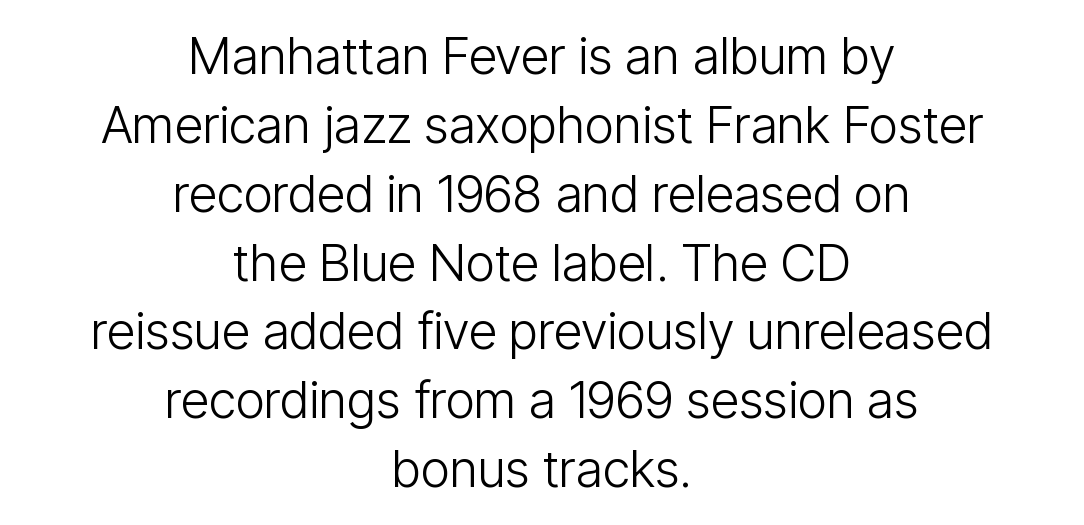
{"serif": "no", "italic": "no", "bold": "no", "weight": "light", "width": "condensed", "stroke_contrast": "low", "x_height": "medium", "monospaced": "no", "underline": "no", "align": "center", "line_spacing": "normal", "line_spacing_ratio": 1.35, "letter_spacing": "normal", "letter_spacing_em": 0.0, "glyph_px": 51}
